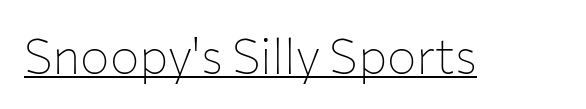
{"serif": "no", "italic": "no", "bold": "no", "weight": "thin", "width": "normal", "stroke_contrast": "low", "x_height": "medium", "monospaced": "no", "underline": "yes", "letter_spacing": "normal", "letter_spacing_em": 0.0, "glyph_px": 49}
